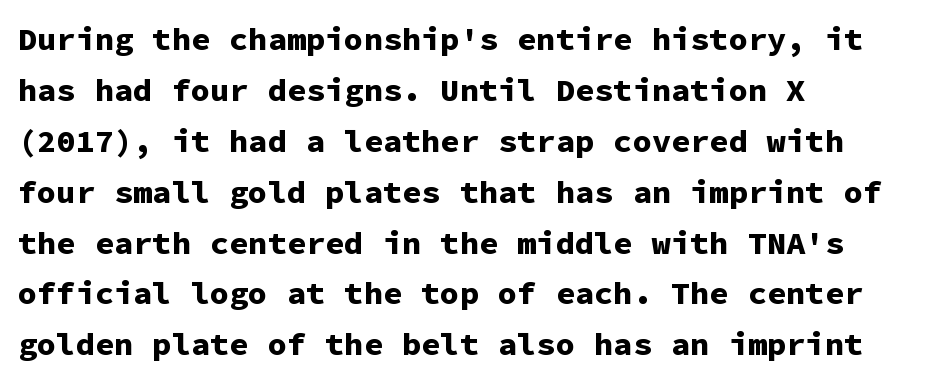
Q: Is the text bold? A: Yes.
Q: Is the text italic (slanted)? A: No, it is upright.
Q: Is the typeface a serif or a sans-serif typeface? A: Sans-serif.
Q: Is the text underlined? A: No.
Q: How is the paragraph aligned? A: Left-aligned.
Q: Is the spacing between letters normal or unusually wide? A: Normal.
Q: Is the spacing between lines tight, normal or loose? A: Normal.
Q: Width (condensed, normal, or wide)? A: Normal.
Q: Stroke contrast? A: Low.
Q: x-height? A: Medium.
Q: Monospaced? A: Yes.
